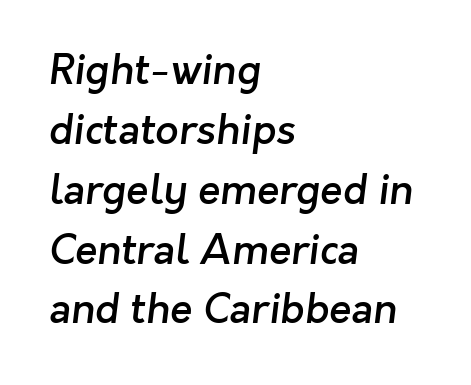
{"serif": "no", "bold": "semi", "weight": "semibold", "width": "normal", "stroke_contrast": "low", "x_height": "medium", "monospaced": "no", "underline": "no", "align": "left", "line_spacing": "normal", "line_spacing_ratio": 1.46, "letter_spacing": "normal", "letter_spacing_em": 0.0, "glyph_px": 41}
